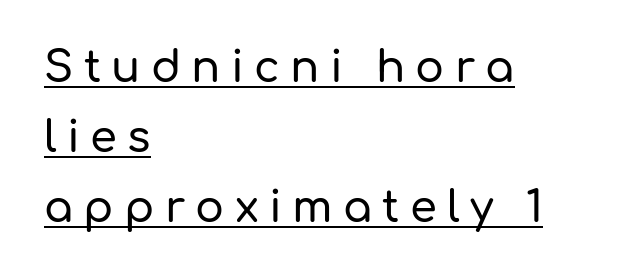
The image shows 43 px sans-serif type, upright; set left-aligned, normal line spacing (1.63x), unusually wide letter spacing (+0.24 em), underlined; low stroke contrast and a medium x-height.
